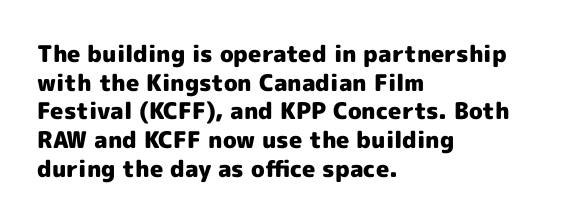
In CSS terms this would be text-align: left. On the weight axis this lands at bold, roughly 700. No word sits above an underline. Regarding leading, the lines here are spaced in the standard way. Quick note: not italic, upright. Glyph-to-glyph distance matches everyday printed text.
